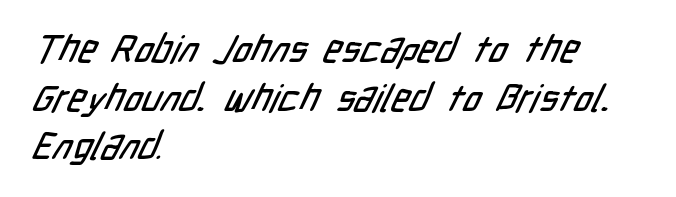
Q: Is the typeface a serif or a sans-serif typeface? A: Sans-serif.
Q: Is the text underlined? A: No.
Q: How is the paragraph aligned? A: Left-aligned.
Q: Is the spacing between letters normal or unusually wide? A: Normal.
Q: Is the spacing between lines tight, normal or loose? A: Normal.
Q: Width (condensed, normal, or wide)? A: Condensed.
Q: Stroke contrast? A: Low.
Q: x-height? A: Medium.
Q: Monospaced? A: No.
